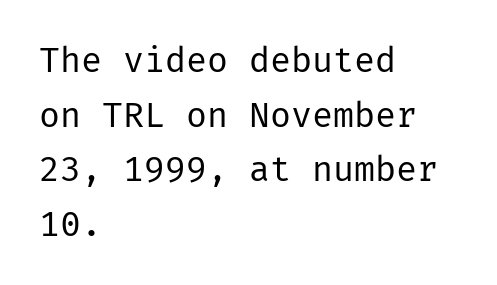
The image shows 35 px regular-weight sans-serif type, upright; set left-aligned, normal line spacing (1.56x), normal letter spacing, not underlined; low stroke contrast and a medium x-height.
